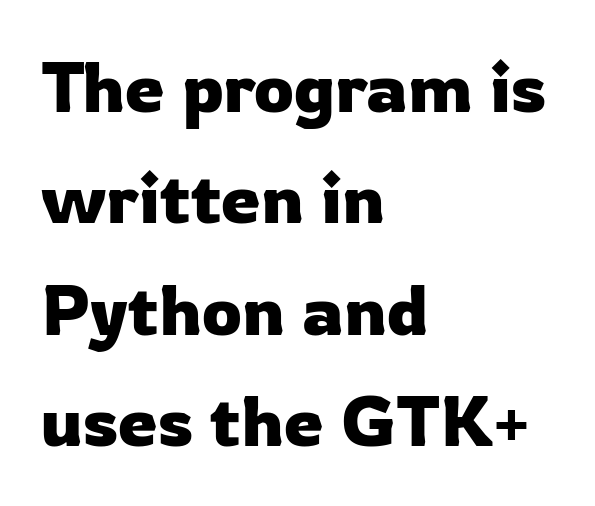
Q: Is the text italic (slanted)? A: No, it is upright.
Q: Is the typeface a serif or a sans-serif typeface? A: Sans-serif.
Q: Is the text underlined? A: No.
Q: How is the paragraph aligned? A: Left-aligned.
Q: Is the spacing between letters normal or unusually wide? A: Normal.
Q: Is the spacing between lines tight, normal or loose? A: Normal.
Q: Width (condensed, normal, or wide)? A: Normal.
Q: Stroke contrast? A: Low.
Q: x-height? A: Medium.
Q: Monospaced? A: No.
